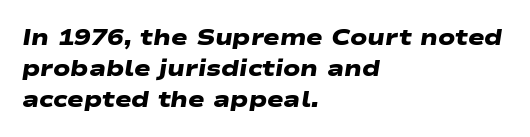
Typesetter's note: full bold, strokes at maximum text heaviness. Line spacing here is normal. Horizontally, the lines are justified to the leading edge only. The type is set solid horizontally, with unmodified tracking.
